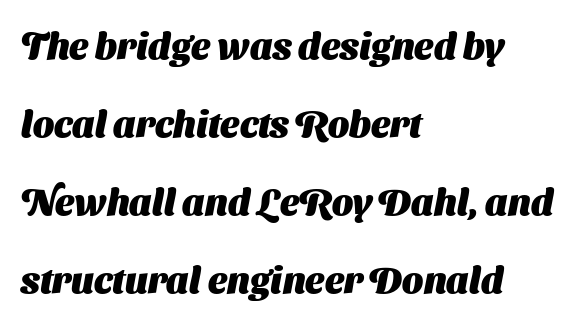
The image shows 37 px heavy sans-serif type; set left-aligned, loose line spacing (2.11x), normal letter spacing, not underlined; medium stroke contrast and a medium x-height.
